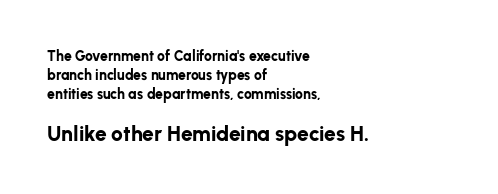
The image shows 21 px bold type, upright; set left-aligned, normal line spacing (1.36x), normal letter spacing, not underlined; the second (bottom) block is 1.5x larger.
